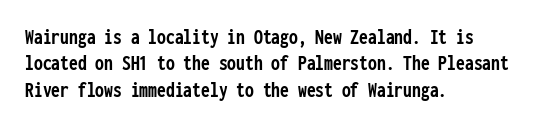
Stroke thickness is high; the sample reads as a true bold. Underline: absent. The horizontal fit of the characters is conventional and even. Do the letters lean? They stand straight. Horizontal alignment here is leftward, the default for most running prose.
